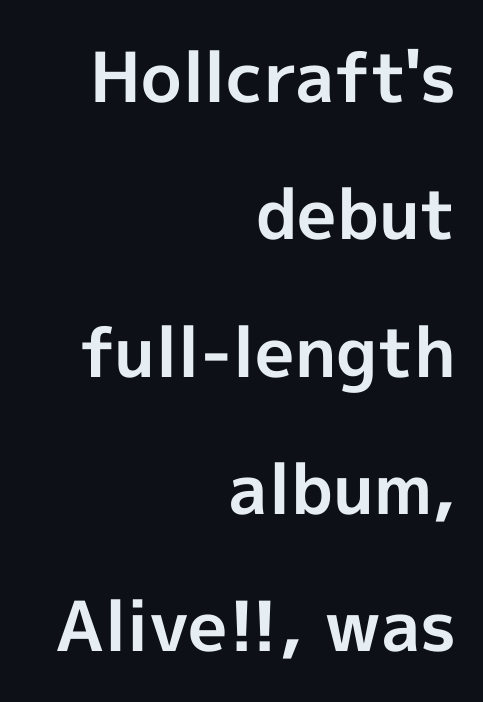
Letter spacing: default. The face used here is a sans, in the tradition of grotesques and geometrics. One glance says open: line gaps are wider than usual. Stroke thickness is high; the sample reads as a true bold. The passage shown is not underscored anywhere.
